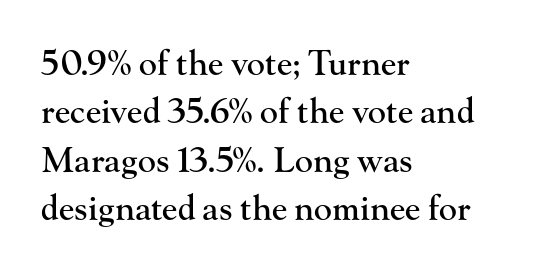
The lines sit at an ordinary, default distance from one another. All the whitespace from short lines collects on the right. This sample uses a serif face. A roman cut, with each character standing at attention. Type without underlining.
